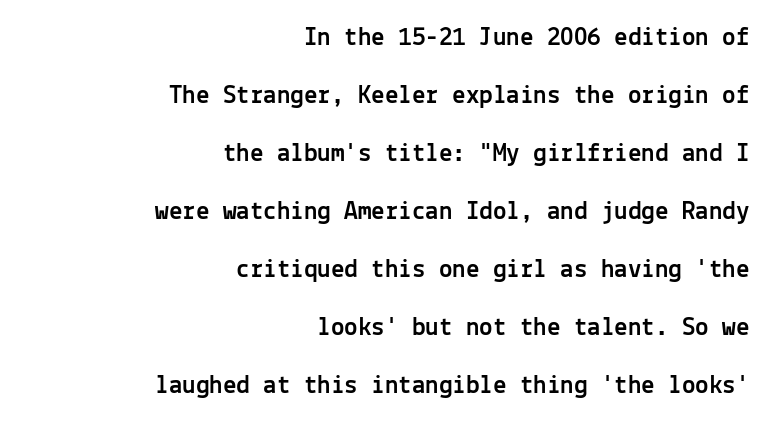
Q: Is the text italic (slanted)? A: No, it is upright.
Q: Is the text underlined? A: No.
Q: How is the paragraph aligned? A: Right-aligned.
Q: Is the spacing between letters normal or unusually wide? A: Normal.
Q: Is the spacing between lines tight, normal or loose? A: Loose.
